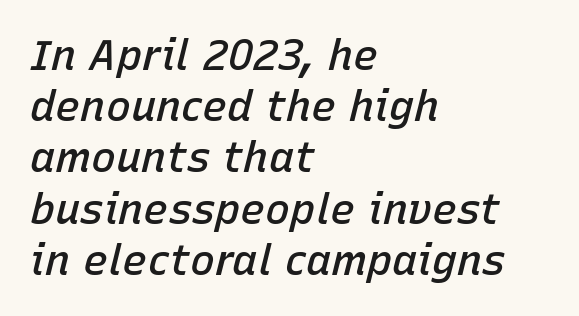
Q: Is the text bold? A: Semi-bold.
Q: Is the text italic (slanted)? A: Yes, it leans right by about 15 degrees.
Q: Is the text underlined? A: No.
Q: How is the paragraph aligned? A: Left-aligned.
Q: Is the spacing between letters normal or unusually wide? A: Normal.
Q: Width (condensed, normal, or wide)? A: Normal.
Q: Stroke contrast? A: Low.
Q: x-height? A: Medium.
Q: Monospaced? A: No.
